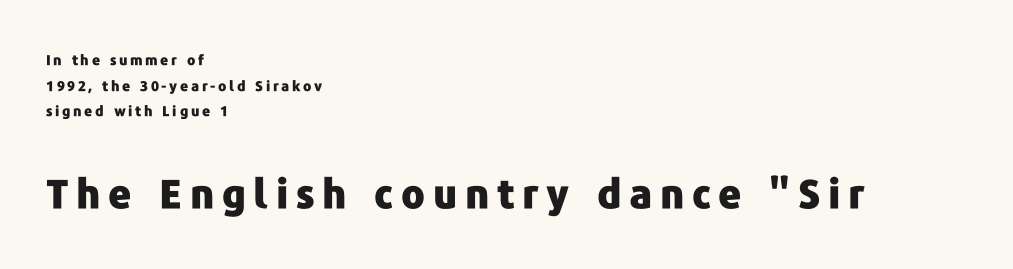
All the whitespace from short lines collects on the right. You could not count columns in this text — the font is proportionally spaced. Posture: upright roman. The designer went with a sans here, leaving each stem footless. The passage shown begins with its smaller block and ends with its larger one. Weight check: bold — yes, fully.
